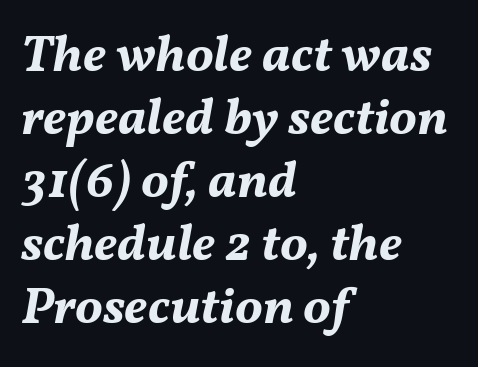
The image shows 52 px bold type, italic (leaning right); set left-aligned, line spacing 1.21x, normal letter spacing, not underlined; medium stroke contrast and a medium x-height.
